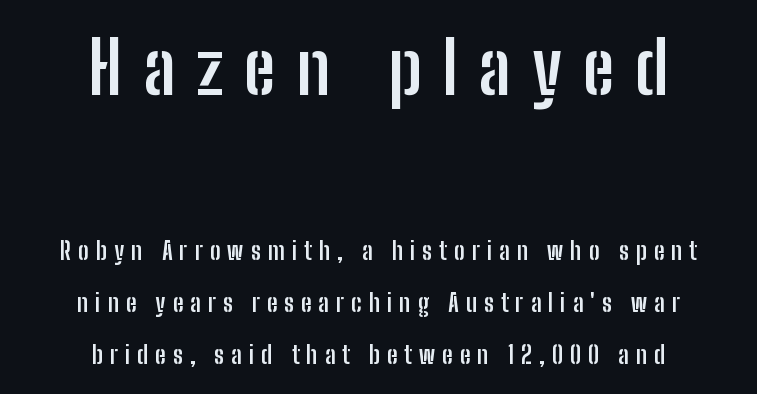
Tracking value appears strongly positive — letters spread wide. Reading down the block, each line starts at a different indent, mirrored at its end. Beneath every word, the page is bare. You get the large type first, then a drop to smaller type. Its strokes are broad and dark, the hallmark of bold type. The type family on display is of the sans-serif kind.
